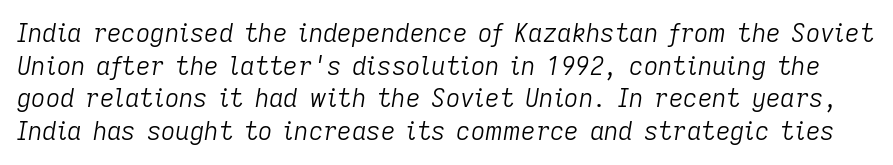
{"italic": "yes", "lean": "right", "slant_degrees": 9, "bold": "no", "underline": "no", "line_spacing": "normal", "line_spacing_ratio": 1.31, "letter_spacing": "normal", "letter_spacing_em": 0.0, "glyph_px": 25}
